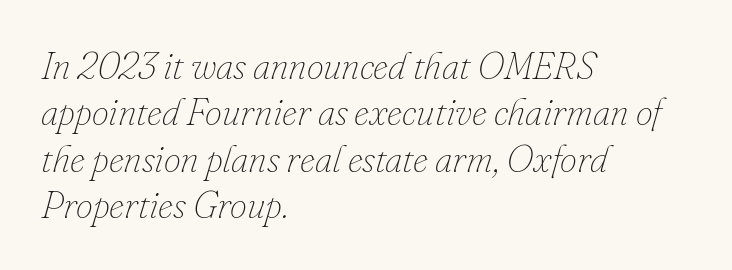
Q: Is the text bold? A: No.
Q: Is the text italic (slanted)? A: Yes, it leans right by about 16 degrees.
Q: Is the text underlined? A: No.
Q: How is the paragraph aligned? A: Left-aligned.
Q: Is the spacing between letters normal or unusually wide? A: Normal.
Q: Width (condensed, normal, or wide)? A: Normal.
Q: Stroke contrast? A: Low.
Q: x-height? A: Small.
Q: Monospaced? A: No.
